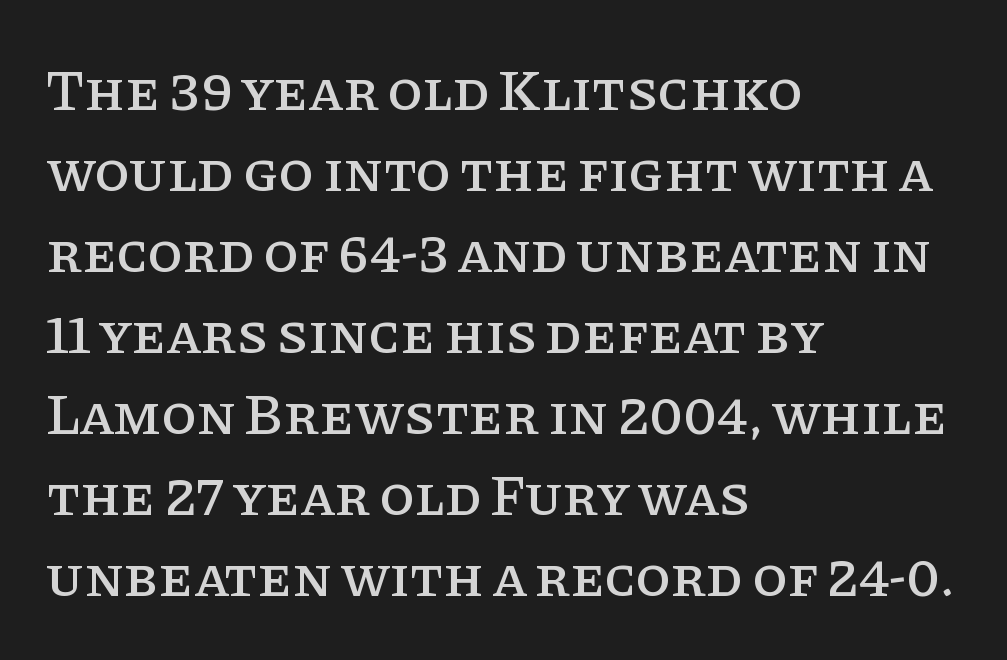
Descenders hang freely into open space. What stands out about the letter spacing? Nothing — it is the standard amount. Successive baselines arrive at the customary interval. This sample uses a serif face. These lines are rendered in a variable-pitch font.
